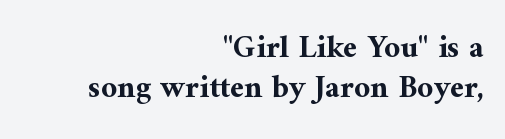
Q: Is the text bold? A: Yes.
Q: Is the text italic (slanted)? A: No, it is upright.
Q: Is the typeface a serif or a sans-serif typeface? A: Serif.
Q: Is the text underlined? A: No.
Q: How is the paragraph aligned? A: Right-aligned.
Q: Is the spacing between letters normal or unusually wide? A: Normal.
Q: Is the spacing between lines tight, normal or loose? A: Normal.
Q: Width (condensed, normal, or wide)? A: Normal.
Q: Stroke contrast? A: Medium.
Q: x-height? A: Medium.
Q: Monospaced? A: No.
